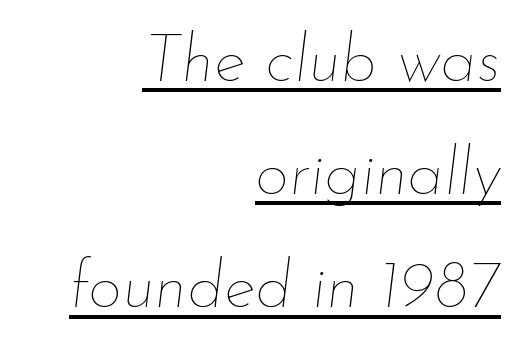
{"italic": "yes", "lean": "right", "slant_degrees": 7, "bold": "no", "weight": "thin", "width": "normal", "stroke_contrast": "low", "x_height": "small", "monospaced": "no", "underline": "yes", "align": "right", "line_spacing": "normal", "line_spacing_ratio": 1.69, "letter_spacing": "normal", "letter_spacing_em": 0.0, "glyph_px": 67}
